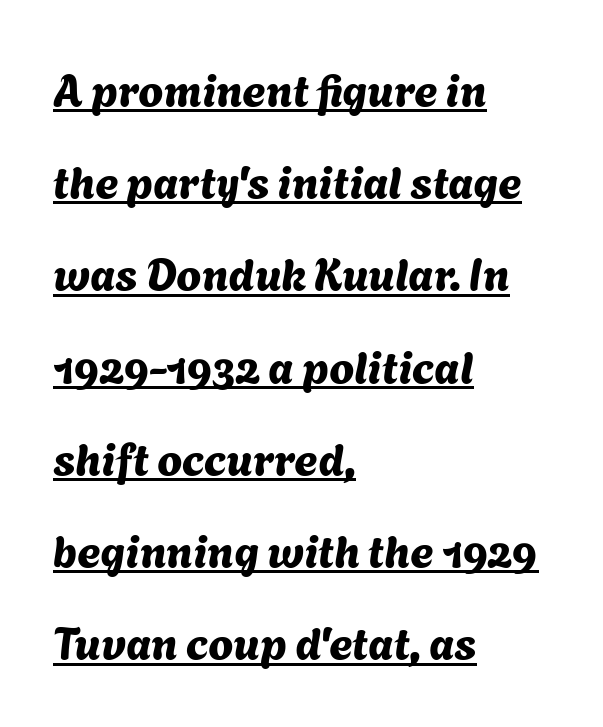
A typesetter would call this proportional, since set widths differ per character. Each new line begins a long way beneath the previous one. The paragraph shown leans on its left margin. Descenders here cross a horizontal rule under the line. Letterform terminals end flat and unadorned throughout the passage. Standard letterfit; no display-style spreading of the glyphs.
